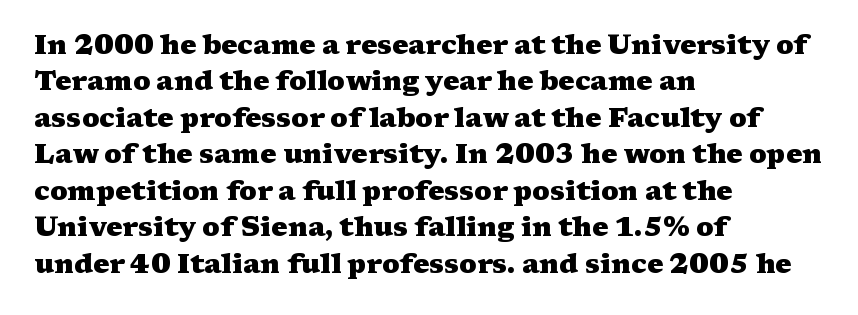
The lettering stays uniformly vertical, giving the passage a roman look. Letters rest on an invisible, unmarked baseline. This block has exactly the height ordinary leading produces. Spacing between characters is what you'd get straight out of the box. Notice how thick the strokes are: this is what a full bold looks like.
